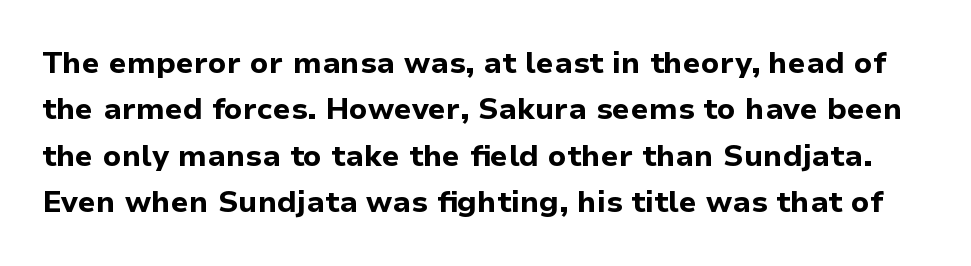
Q: Is the text bold? A: Yes.
Q: Is the text italic (slanted)? A: No, it is upright.
Q: Is the typeface a serif or a sans-serif typeface? A: Sans-serif.
Q: Is the text underlined? A: No.
Q: Is the spacing between letters normal or unusually wide? A: Normal.
Q: Is the spacing between lines tight, normal or loose? A: Normal.
Q: Width (condensed, normal, or wide)? A: Normal.
Q: Stroke contrast? A: Low.
Q: x-height? A: Medium.
Q: Monospaced? A: No.
